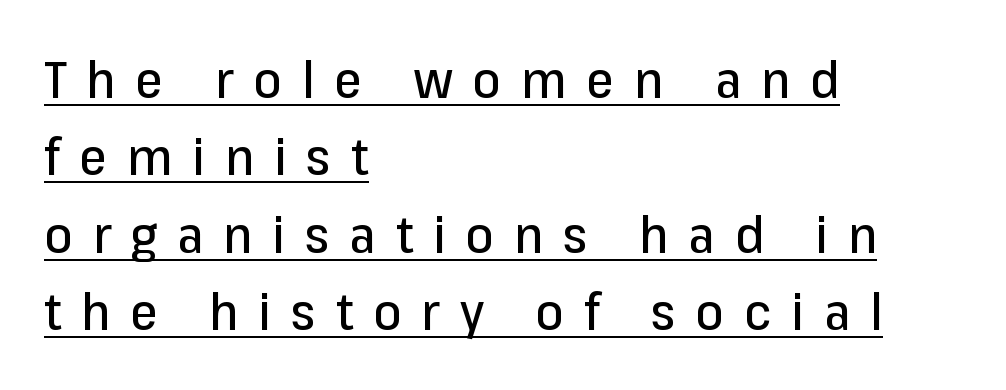
The image shows 50 px sans-serif type, upright; set left-aligned, normal line spacing (1.55x), unusually wide letter spacing (+0.4 em), underlined; low stroke contrast and a medium x-height.
